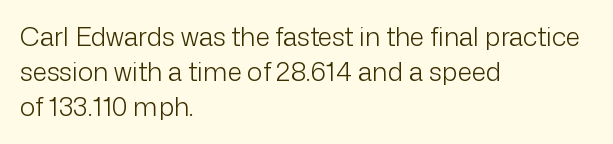
{"italic": "no", "bold": "no", "underline": "no", "align": "left", "line_spacing": "normal", "line_spacing_ratio": 1.35, "letter_spacing": "normal", "letter_spacing_em": 0.0, "glyph_px": 26}
